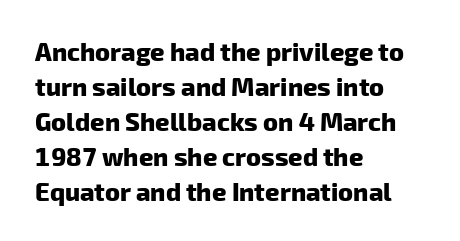
Q: Is the text bold? A: Yes.
Q: Is the text underlined? A: No.
Q: How is the paragraph aligned? A: Left-aligned.
Q: Is the spacing between letters normal or unusually wide? A: Normal.
Q: Is the spacing between lines tight, normal or loose? A: Normal.
